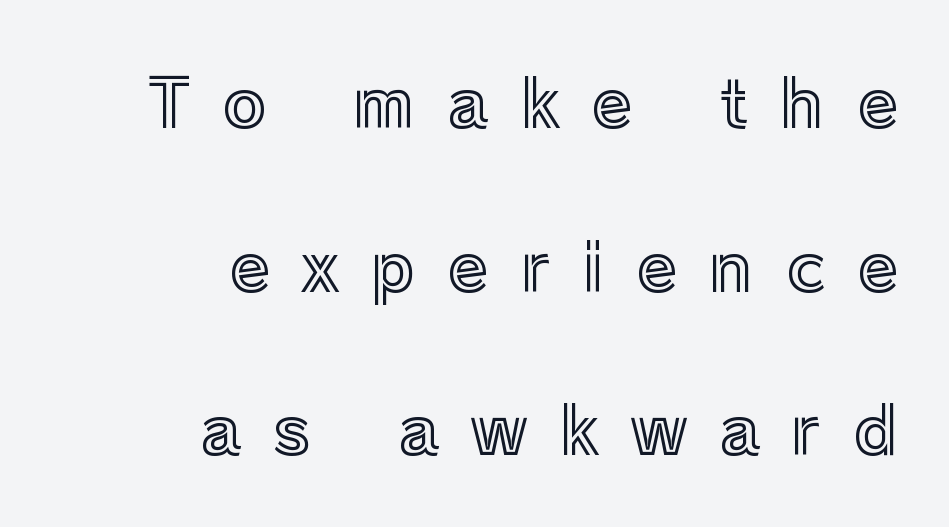
{"italic": "no", "width": "normal", "x_height": "medium", "monospaced": "no", "underline": "no", "align": "right", "line_spacing": "loose", "line_spacing_ratio": 2.48, "letter_spacing": "wide", "letter_spacing_em": 0.49, "glyph_px": 66}
